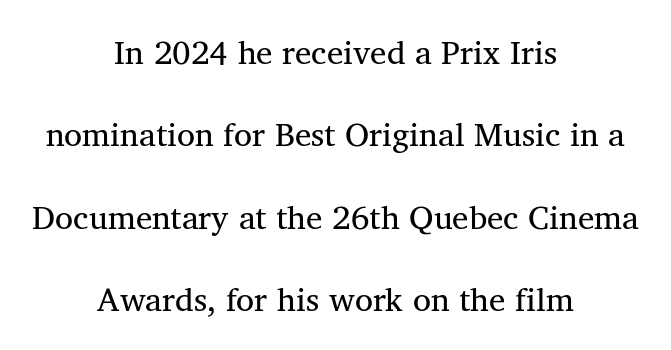
A centered setting, common on invitations and titles, is used for this passage. Small tapered or slab feet sit at the stroke ends, so this counts as serif. Rule under the text: the space is simply empty. This rendering leaves character spacing at its baseline value.
